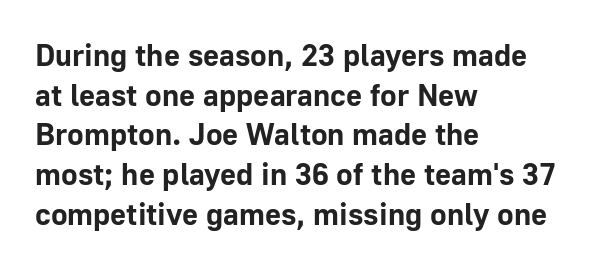
{"serif": "no", "italic": "no", "bold": "yes", "weight": "bold", "width": "normal", "stroke_contrast": "low", "x_height": "medium", "monospaced": "no", "underline": "no", "align": "left", "line_spacing": "normal", "line_spacing_ratio": 1.28, "letter_spacing": "normal", "letter_spacing_em": 0.0, "glyph_px": 31}
